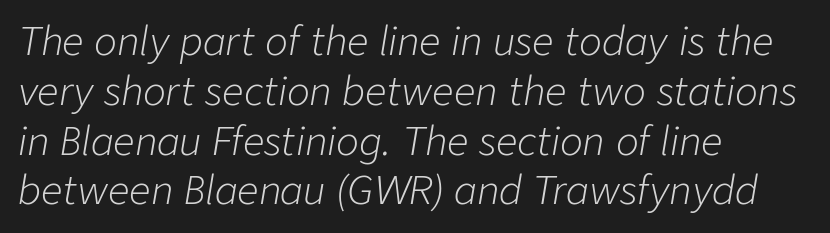
Slant detected: the letters are inclined. Is the stroke heavy? The answer is a plain regular-or-lighter. These lines are rendered in a variable-pitch font. Visually the block forms a straight wall on the left and a jagged coastline on the right.
